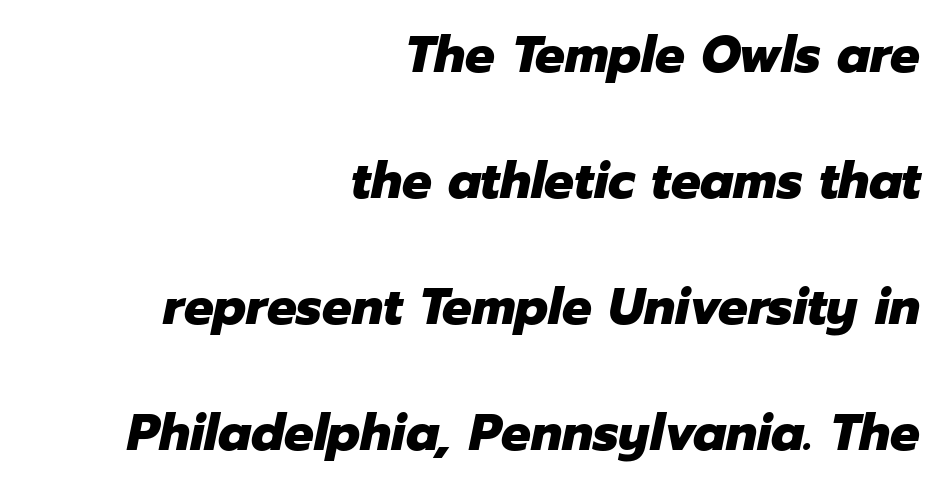
Q: Is the text bold? A: Yes.
Q: Is the text italic (slanted)? A: Yes, it leans right by about 12 degrees.
Q: Is the text underlined? A: No.
Q: How is the paragraph aligned? A: Right-aligned.
Q: Is the spacing between letters normal or unusually wide? A: Normal.
Q: Is the spacing between lines tight, normal or loose? A: Loose.
Q: Width (condensed, normal, or wide)? A: Normal.
Q: Stroke contrast? A: Low.
Q: x-height? A: Medium.
Q: Monospaced? A: No.
